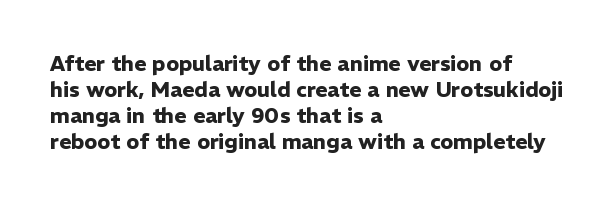
The strokes are fattened all the way to bold. Visually the block forms a straight wall on the left and a jagged coastline on the right. A typesetter would mark this as roman, not italic. The words here are not underlined.
